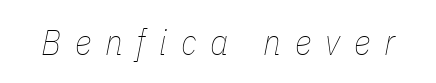
This sample has the flowing, uneven cadence of proportional lettering. Honestly, the letter spacing is so wide it's the main thing you notice. Would a proofreader flag this as italicized? Yes. Has an underline been added? It has not.
